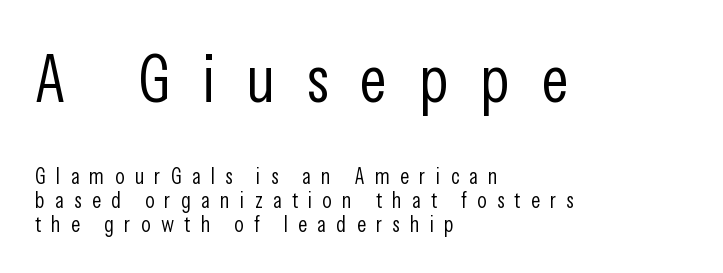
Is there much room between lines? No — they nearly touch. Regarding serifs, this sample does without them. The passage shown is typed in a proportional face where columns would drift. The typography opts for an upright posture over an oblique one. This is not heavy type; no bold has been used.
